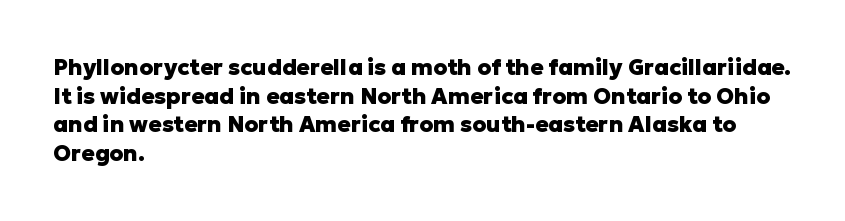
{"italic": "no", "bold": "yes", "underline": "no", "align": "left", "line_spacing": "normal", "line_spacing_ratio": 1.3, "letter_spacing": "normal", "letter_spacing_em": 0.0, "glyph_px": 22}
